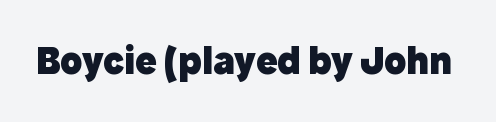
The image shows 40 px heavy sans-serif type, upright; set normal letter spacing, not underlined; a medium x-height.
